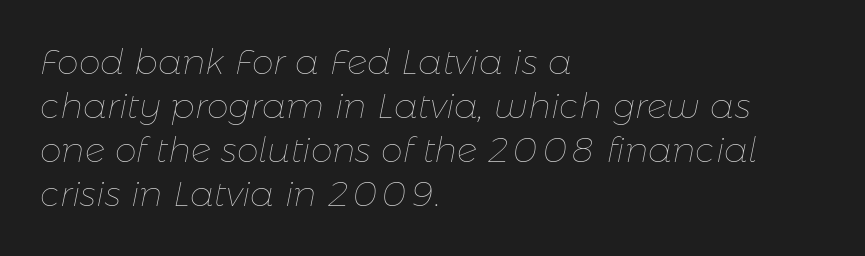
Q: Is the text bold? A: No.
Q: Is the text italic (slanted)? A: Yes, it leans right by about 11 degrees.
Q: Is the text underlined? A: No.
Q: How is the paragraph aligned? A: Left-aligned.
Q: Is the spacing between letters normal or unusually wide? A: Normal.
Q: Is the spacing between lines tight, normal or loose? A: Normal.
Q: Width (condensed, normal, or wide)? A: Normal.
Q: Stroke contrast? A: Low.
Q: x-height? A: Medium.
Q: Monospaced? A: No.
